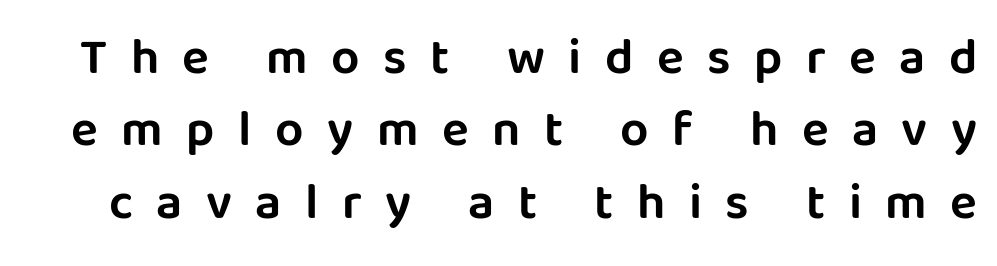
Q: Is the text italic (slanted)? A: No, it is upright.
Q: Is the typeface a serif or a sans-serif typeface? A: Sans-serif.
Q: Is the text underlined? A: No.
Q: Is the spacing between letters normal or unusually wide? A: Unusually wide.
Q: Is the spacing between lines tight, normal or loose? A: Normal.
Q: Width (condensed, normal, or wide)? A: Normal.
Q: Stroke contrast? A: Low.
Q: x-height? A: Large.
Q: Monospaced? A: No.
